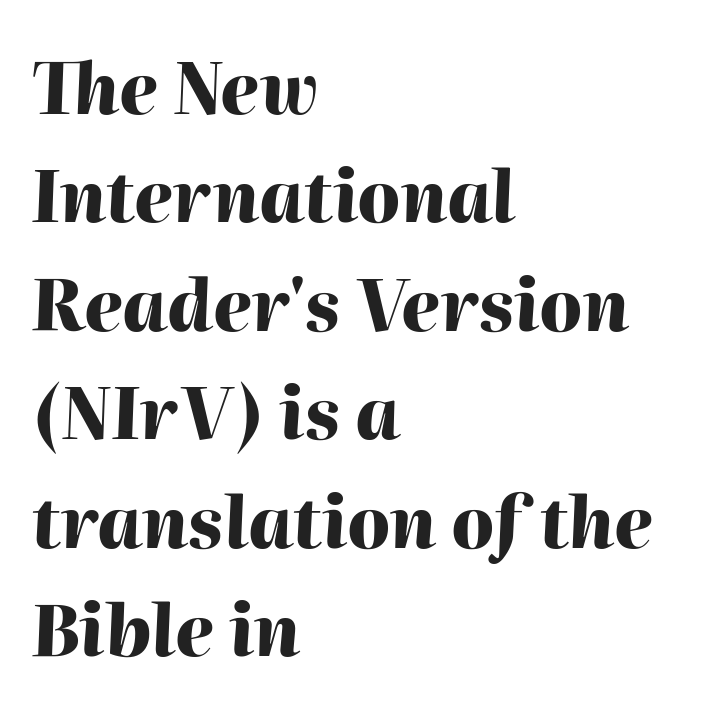
The image shows 70 px heavy type, italic (leaning right); set left-aligned, normal line spacing (1.55x), normal letter spacing, not underlined; high stroke contrast and a medium x-height.
